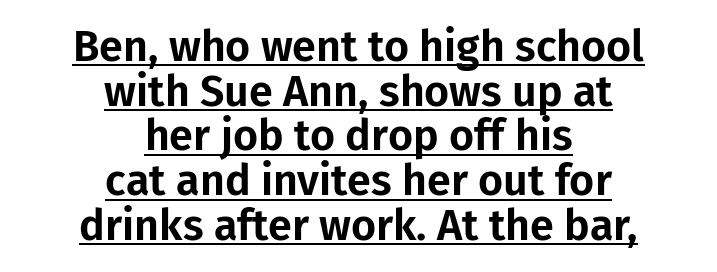
The image shows 43 px sans-serif type, upright; set centered, tight line spacing (1.04x), normal letter spacing, underlined; low stroke contrast and a medium x-height.
